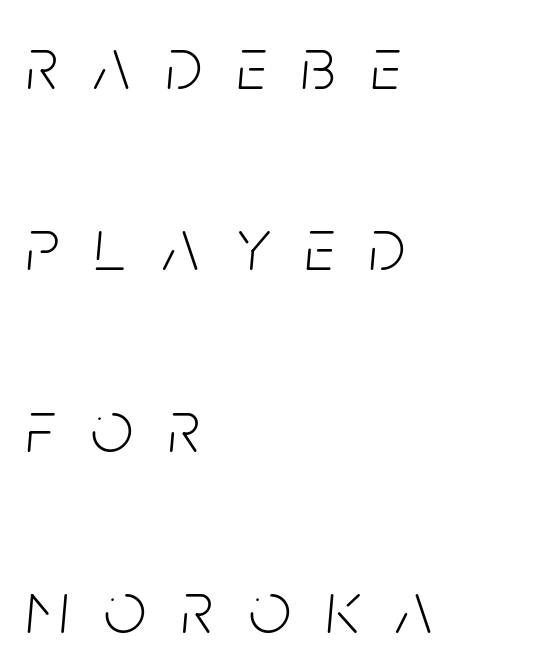
Q: Is the text bold? A: No.
Q: Is the text italic (slanted)? A: Yes, it leans right by about 5 degrees.
Q: Is the text underlined? A: No.
Q: How is the paragraph aligned? A: Left-aligned.
Q: Is the spacing between letters normal or unusually wide? A: Unusually wide.
Q: Is the spacing between lines tight, normal or loose? A: Loose.
Q: Width (condensed, normal, or wide)? A: Condensed.
Q: Stroke contrast? A: Low.
Q: x-height? A: Large.
Q: Monospaced? A: No.
